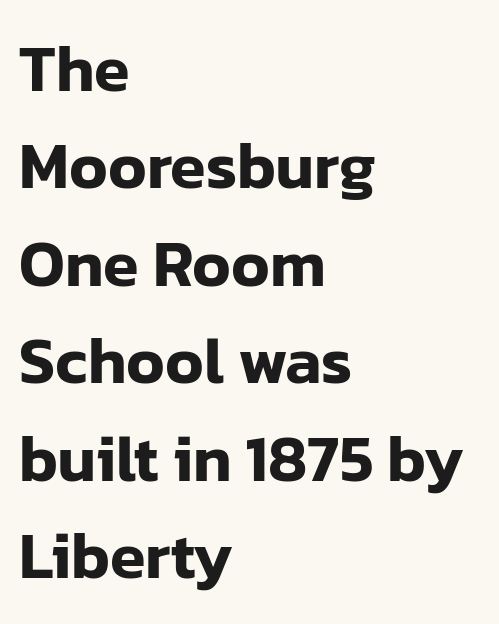
Q: Is the text italic (slanted)? A: No, it is upright.
Q: Is the typeface a serif or a sans-serif typeface? A: Sans-serif.
Q: Is the text underlined? A: No.
Q: How is the paragraph aligned? A: Left-aligned.
Q: Is the spacing between letters normal or unusually wide? A: Normal.
Q: Is the spacing between lines tight, normal or loose? A: Normal.
Q: Width (condensed, normal, or wide)? A: Normal.
Q: Stroke contrast? A: Low.
Q: x-height? A: Medium.
Q: Monospaced? A: No.
